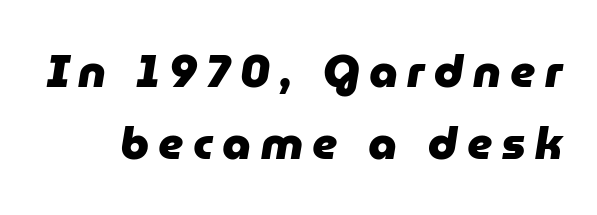
{"italic": "yes", "lean": "right", "slant_degrees": 9, "bold": "yes", "weight": "heavy", "width": "normal", "stroke_contrast": "low", "x_height": "medium", "monospaced": "no", "underline": "no", "line_spacing": "normal", "line_spacing_ratio": 1.59, "letter_spacing": "wide", "letter_spacing_em": 0.21, "glyph_px": 45}
